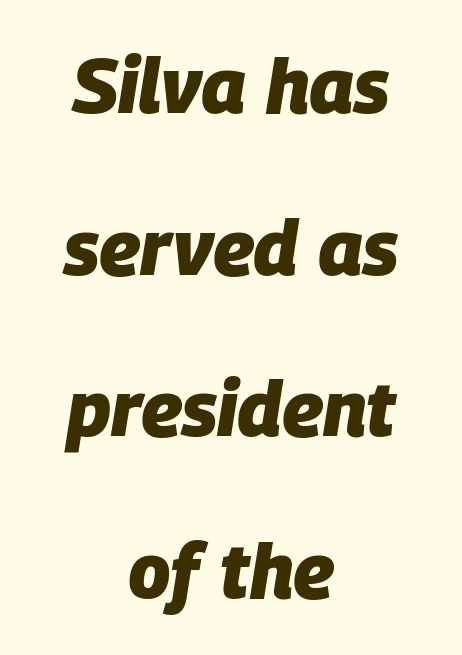
Posture: slanted. Does the leading feel generous? Absolutely, it's lavish. Default kerning and tracking; the words read as compact shapes. This rendering uses center alignment, leaving both contours irregular but symmetric. Note the varied advance widths — an 'i' is clearly narrower than an 'm'. The passage shown is emphatically bold.
